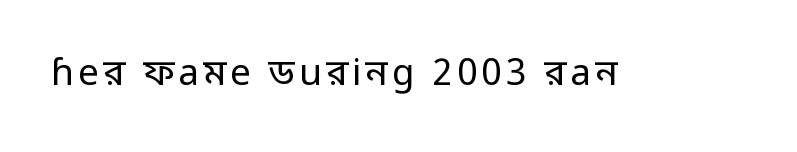
The specimen reads as upright at a glance. On a weight scale, this lands at 450 or below. The letters carry no serifs — their stems end cleanly without finishing strokes. Type without underlining. Looks like regular typesetting: each glyph gets only the width it needs.
